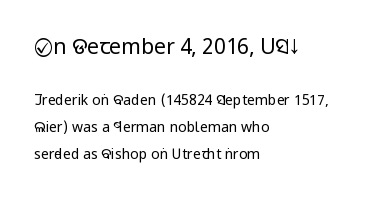
Counters stay open thanks to moderate or lighter strokes. The text block is weighted toward the left margin, trailing off unevenly rightward. No word sits above an underline. Scale decreases going downward across the two blocks. Ordinary non-slanted type is in use. What stands out about the letter spacing? Nothing — it is the standard amount.
